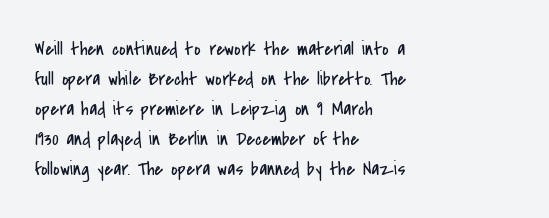
The face looks like a standard text weight, possibly lighter. A normal amount of white space separates one row of letters from the next. Line beginnings align vertically; line endings do not. The horizontal fit of the characters is conventional and even. The passage shown is not underscored anywhere.
